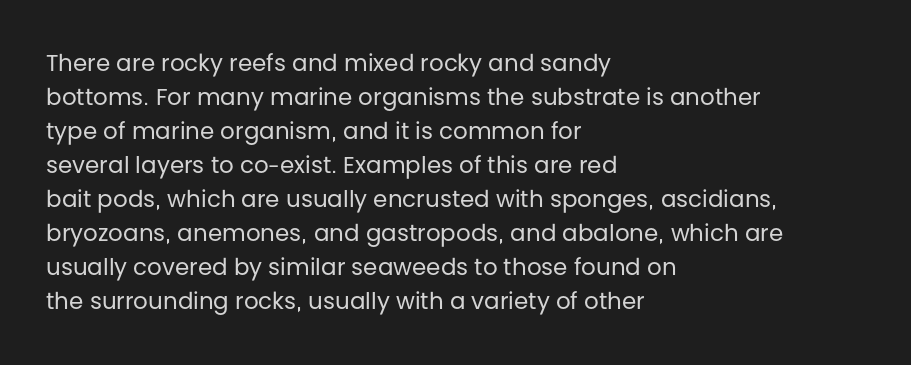
Q: Is the text bold? A: No.
Q: Is the text italic (slanted)? A: No, it is upright.
Q: Is the text underlined? A: No.
Q: How is the paragraph aligned? A: Left-aligned.
Q: Is the spacing between letters normal or unusually wide? A: Normal.
Q: Is the spacing between lines tight, normal or loose? A: Normal.
